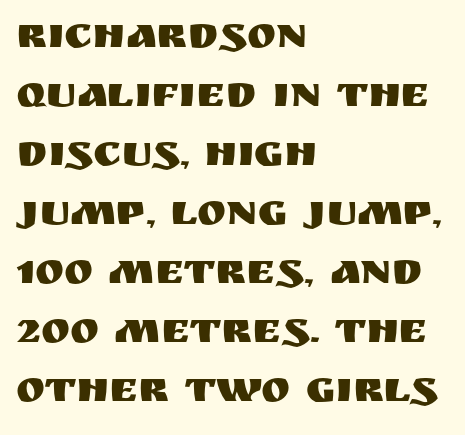
The image shows 44 px sans-serif type, upright; set left-aligned, normal line spacing (1.34x), normal letter spacing, not underlined; medium stroke contrast and a large x-height.
